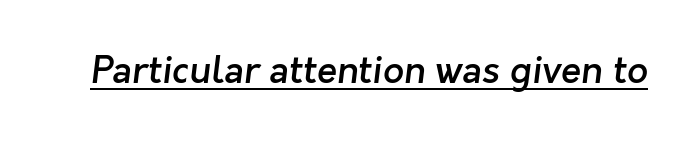
The image shows 37 px semibold sans-serif type; set normal letter spacing, underlined; low stroke contrast and a medium x-height.
